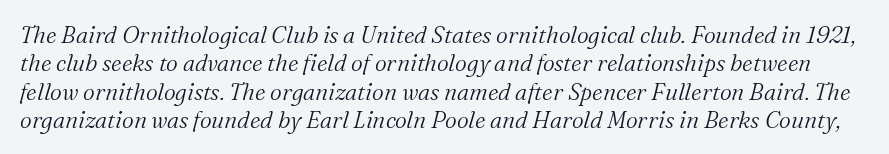
{"italic": "yes", "lean": "right", "slant_degrees": 16, "bold": "no", "underline": "no", "line_spacing_ratio": 1.23, "letter_spacing": "normal", "letter_spacing_em": 0.0, "glyph_px": 23}
